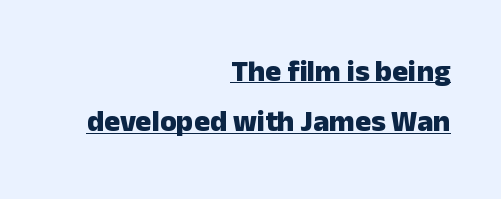
The image shows 30 px heavy sans-serif type, upright; set right-aligned, normal line spacing (1.68x), normal letter spacing, underlined; low stroke contrast and a medium x-height.
